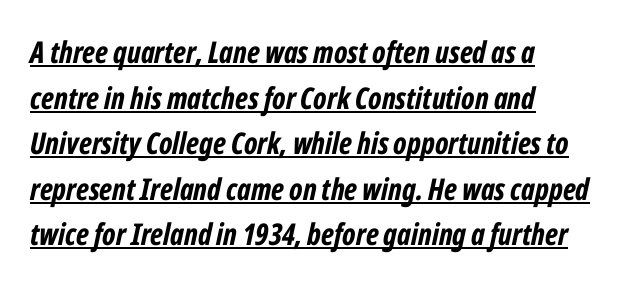
Q: Is the text bold? A: Yes.
Q: Is the text italic (slanted)? A: Yes, it leans right by about 12 degrees.
Q: Is the text underlined? A: Yes.
Q: How is the paragraph aligned? A: Left-aligned.
Q: Is the spacing between letters normal or unusually wide? A: Normal.
Q: Is the spacing between lines tight, normal or loose? A: Normal.
Q: Width (condensed, normal, or wide)? A: Condensed.
Q: Stroke contrast? A: Low.
Q: x-height? A: Medium.
Q: Monospaced? A: No.
